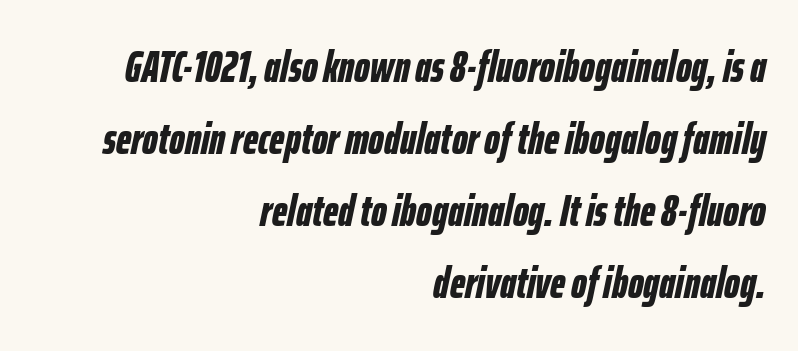
Q: Is the text bold? A: Yes.
Q: Is the text italic (slanted)? A: Yes, it leans right by about 12 degrees.
Q: Is the text underlined? A: No.
Q: How is the paragraph aligned? A: Right-aligned.
Q: Is the spacing between letters normal or unusually wide? A: Normal.
Q: Is the spacing between lines tight, normal or loose? A: Normal.
Q: Width (condensed, normal, or wide)? A: Condensed.
Q: Stroke contrast? A: Low.
Q: x-height? A: Medium.
Q: Monospaced? A: No.
